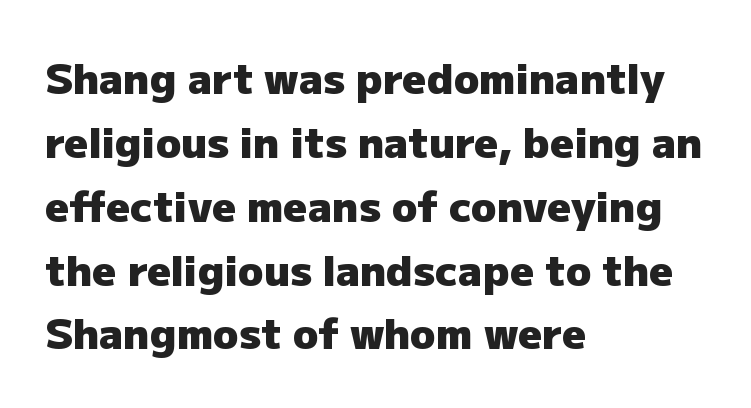
Here the designer chose a conventional face with non-uniform glyph widths. Caption: bold face, heavy strokes. Rendered with straight, roman letterforms. Unlike a traditional serif, this face leaves its strokes unadorned. Just letters on the line, the space beneath them empty.
